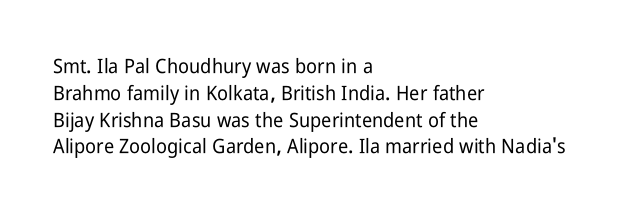
{"italic": "no", "underline": "no", "align": "left", "line_spacing": "normal", "line_spacing_ratio": 1.34, "letter_spacing": "normal", "letter_spacing_em": 0.0, "glyph_px": 20}
